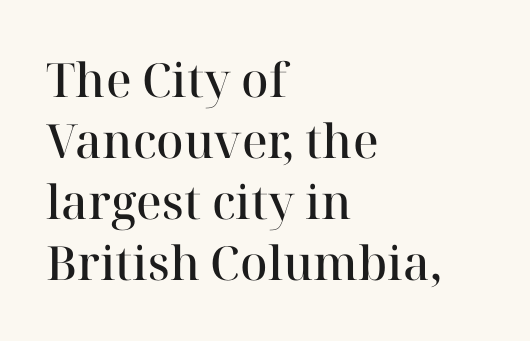
The image shows 47 px semibold serif type, upright; set left-aligned, normal line spacing (1.3x), normal letter spacing, not underlined; high stroke contrast and a medium x-height.
